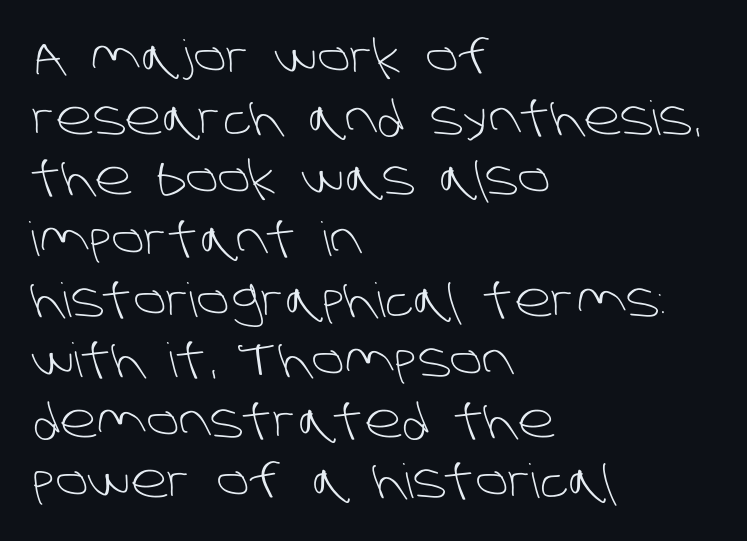
{"serif": "no", "bold": "no", "weight": "light", "width": "normal", "stroke_contrast": "low", "x_height": "large", "monospaced": "no", "underline": "no", "align": "left", "line_spacing": "normal", "line_spacing_ratio": 1.29, "letter_spacing": "normal", "letter_spacing_em": 0.0, "glyph_px": 47}
